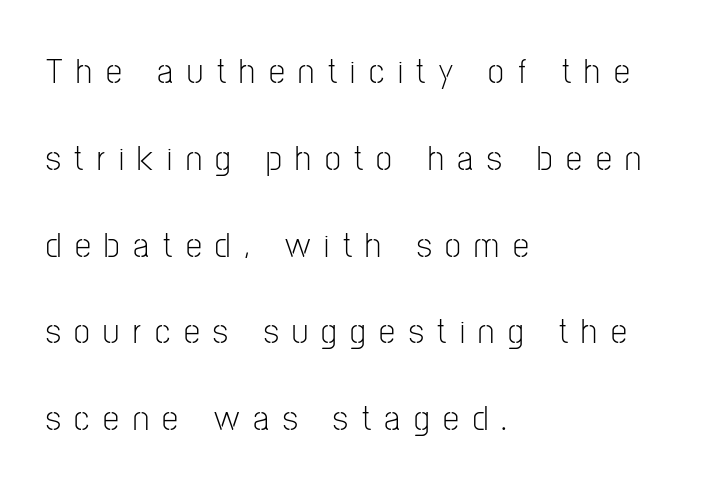
{"serif": "no", "italic": "no", "bold": "no", "weight": "light", "width": "condensed", "stroke_contrast": "low", "x_height": "medium", "monospaced": "no", "underline": "no", "align": "left", "line_spacing": "loose", "line_spacing_ratio": 2.41, "letter_spacing": "wide", "letter_spacing_em": 0.38, "glyph_px": 36}
